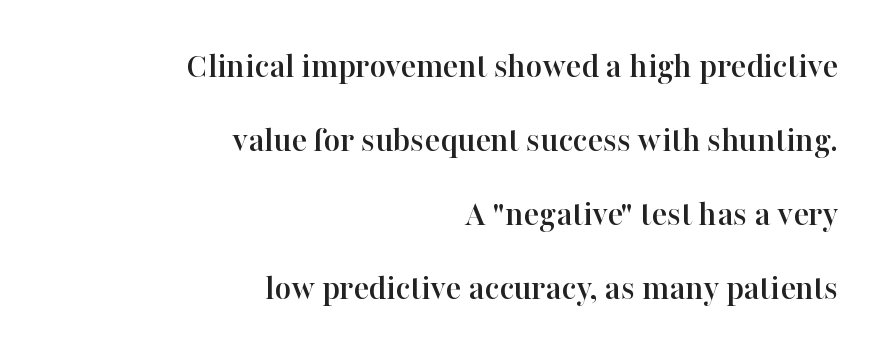
Rule under the text: the space is simply empty. The rendering anchors every line to the right-hand side. Tracking here is standard; glyphs follow each other at the usual distance. Posture: upright roman. Is this a fixed-width face? No — the glyphs have proportional, varying widths. Leading is clearly above the norm, producing a sparse column.
